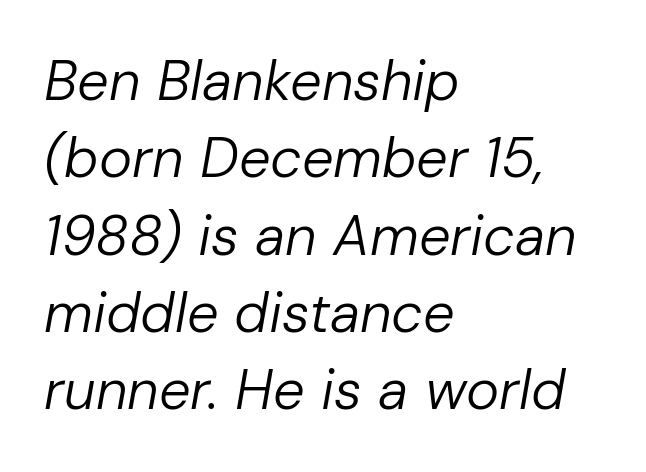
{"italic": "yes", "lean": "right", "slant_degrees": 10, "bold": "no", "weight": "regular", "width": "normal", "stroke_contrast": "low", "x_height": "medium", "monospaced": "no", "underline": "no", "align": "left", "line_spacing": "normal", "line_spacing_ratio": 1.38, "letter_spacing": "normal", "letter_spacing_em": 0.0, "glyph_px": 56}
